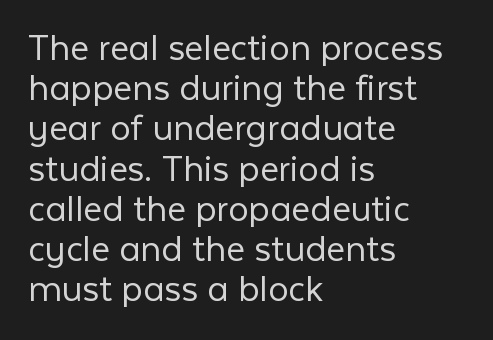
{"serif": "no", "italic": "no", "bold": "no", "weight": "light", "width": "normal", "stroke_contrast": "low", "x_height": "medium", "monospaced": "no", "underline": "no", "align": "left", "line_spacing": "tight", "line_spacing_ratio": 0.98, "letter_spacing": "normal", "letter_spacing_em": 0.0, "glyph_px": 41}
